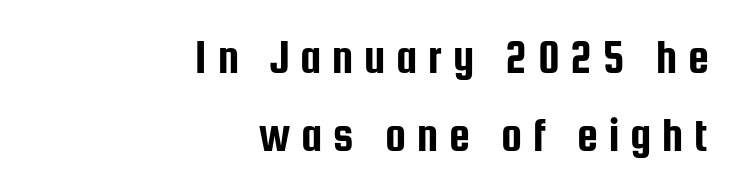
Q: Is the text italic (slanted)? A: No, it is upright.
Q: Is the typeface a serif or a sans-serif typeface? A: Sans-serif.
Q: Is the text underlined? A: No.
Q: How is the paragraph aligned? A: Right-aligned.
Q: Is the spacing between letters normal or unusually wide? A: Unusually wide.
Q: Is the spacing between lines tight, normal or loose? A: Normal.
Q: Width (condensed, normal, or wide)? A: Condensed.
Q: Stroke contrast? A: Low.
Q: x-height? A: Medium.
Q: Monospaced? A: No.
